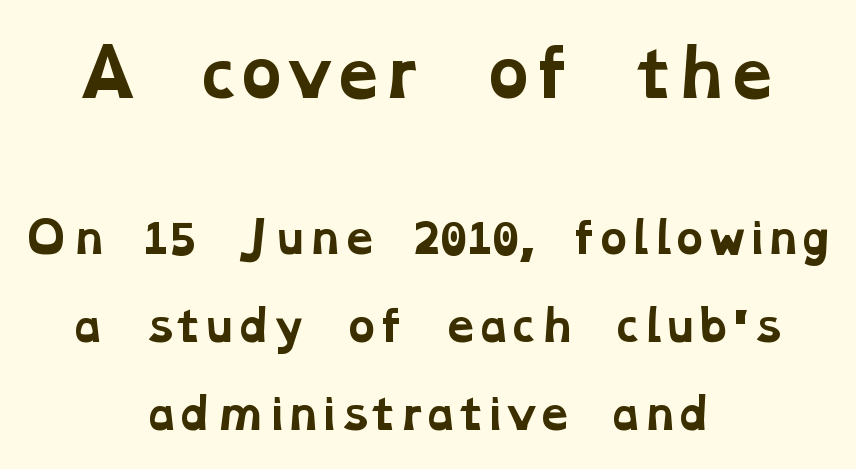
Q: Is the text bold? A: Yes.
Q: Is the typeface a serif or a sans-serif typeface? A: Serif.
Q: Is the text underlined? A: No.
Q: How is the paragraph aligned? A: Centered.
Q: Is the spacing between letters normal or unusually wide? A: Normal.
Q: Is the spacing between lines tight, normal or loose? A: Loose.
Q: Which block of text is set in a larger size, the first (top) or the second (bottom)? A: The first (top) one.
Q: Width (condensed, normal, or wide)? A: Wide.
Q: Stroke contrast? A: Low.
Q: x-height? A: Medium.
Q: Monospaced? A: No.
